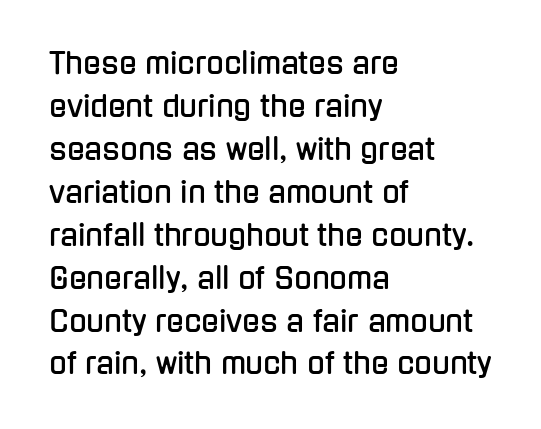
{"serif": "no", "italic": "no", "width": "condensed", "stroke_contrast": "low", "x_height": "medium", "monospaced": "no", "underline": "no", "align": "left", "line_spacing": "normal", "line_spacing_ratio": 1.48, "letter_spacing": "normal", "letter_spacing_em": 0.0, "glyph_px": 29}
